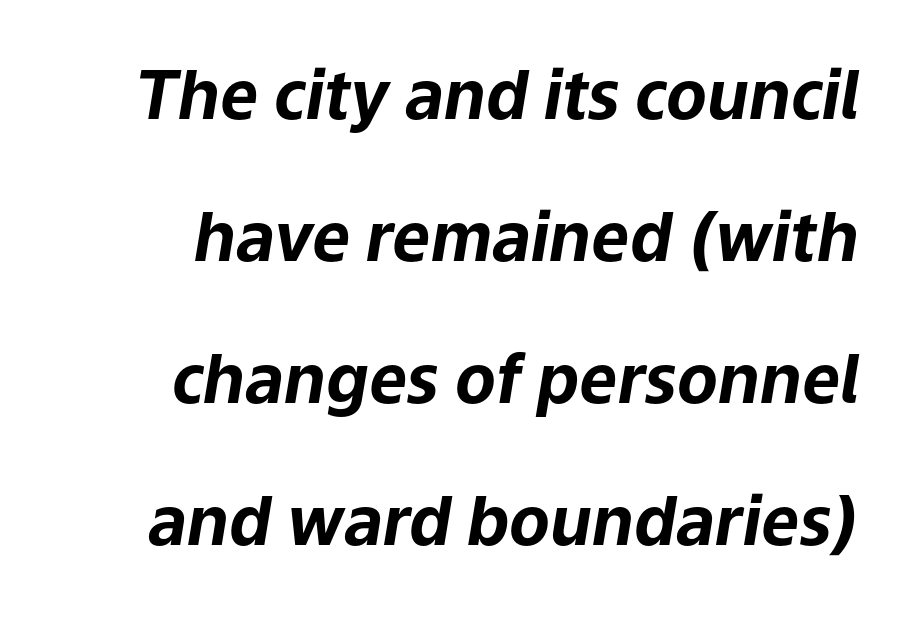
Q: Is the text bold? A: Yes.
Q: Is the text italic (slanted)? A: Yes, it leans right by about 9 degrees.
Q: Is the text underlined? A: No.
Q: Is the spacing between letters normal or unusually wide? A: Normal.
Q: Is the spacing between lines tight, normal or loose? A: Loose.
Q: Width (condensed, normal, or wide)? A: Normal.
Q: Stroke contrast? A: Low.
Q: x-height? A: Medium.
Q: Monospaced? A: No.
